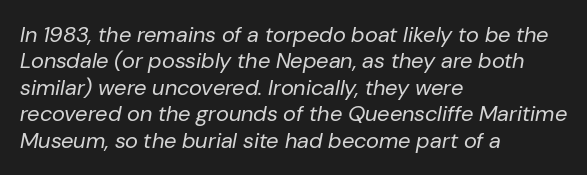
{"italic": "yes", "lean": "right", "slant_degrees": 10, "bold": "no", "underline": "no", "align": "left", "line_spacing_ratio": 1.2, "letter_spacing": "normal", "letter_spacing_em": 0.0, "glyph_px": 22}
